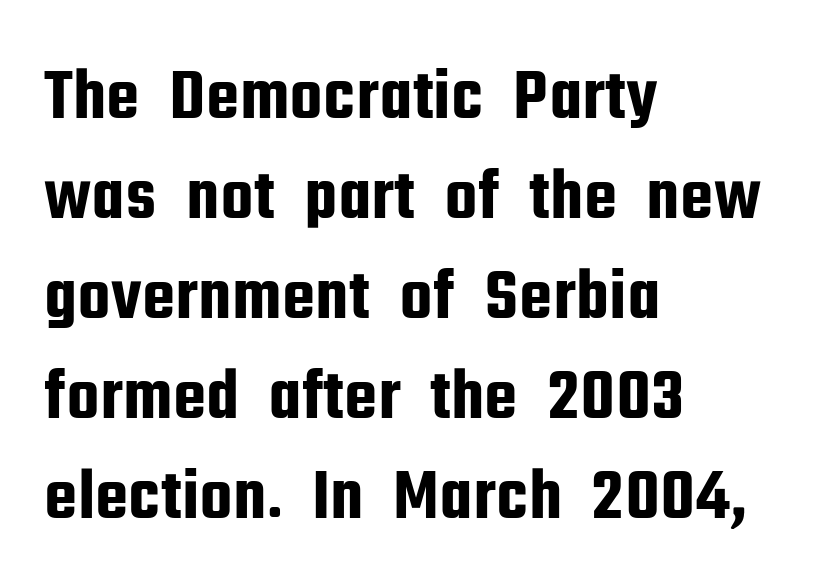
{"serif": "no", "italic": "no", "width": "condensed", "stroke_contrast": "low", "x_height": "medium", "monospaced": "no", "underline": "no", "align": "left", "line_spacing": "normal", "line_spacing_ratio": 1.35, "letter_spacing": "normal", "letter_spacing_em": 0.0, "glyph_px": 74}
